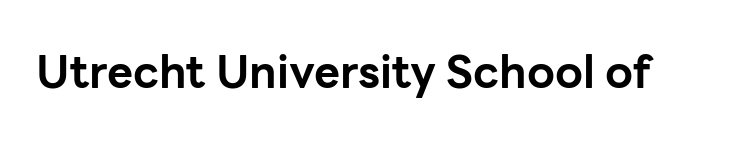
Q: Is the text bold? A: Yes.
Q: Is the text italic (slanted)? A: No, it is upright.
Q: Is the typeface a serif or a sans-serif typeface? A: Sans-serif.
Q: Is the text underlined? A: No.
Q: Is the spacing between letters normal or unusually wide? A: Normal.
Q: Width (condensed, normal, or wide)? A: Normal.
Q: Stroke contrast? A: Low.
Q: x-height? A: Medium.
Q: Monospaced? A: No.
